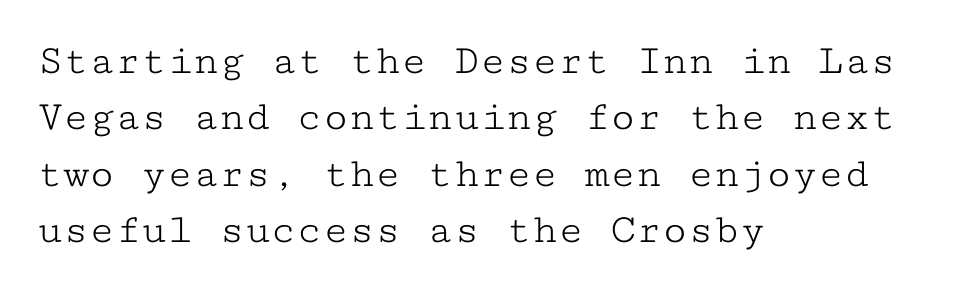
Q: Is the text bold? A: No.
Q: Is the text italic (slanted)? A: No, it is upright.
Q: Is the typeface a serif or a sans-serif typeface? A: Serif.
Q: Is the text underlined? A: No.
Q: How is the paragraph aligned? A: Left-aligned.
Q: Is the spacing between letters normal or unusually wide? A: Normal.
Q: Is the spacing between lines tight, normal or loose? A: Normal.
Q: Width (condensed, normal, or wide)? A: Wide.
Q: Stroke contrast? A: Low.
Q: x-height? A: Medium.
Q: Monospaced? A: Yes.
